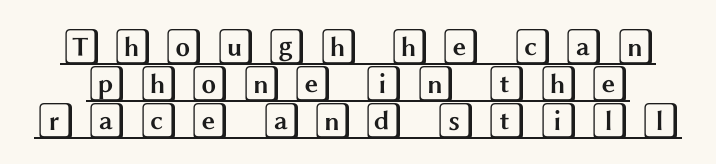
Honestly, the letter spacing is so wide it's the main thing you notice. Notice how a bar underscores the lettering throughout. In terms of posture, this sample is upright. Cramped leading.
